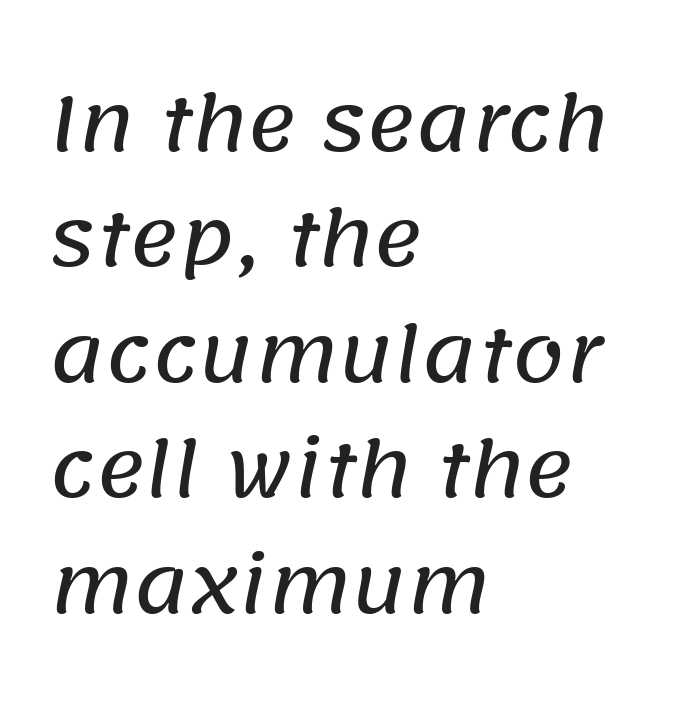
{"serif": "no", "width": "normal", "stroke_contrast": "low", "x_height": "large", "monospaced": "no", "underline": "no", "align": "left", "line_spacing": "normal", "line_spacing_ratio": 1.54, "letter_spacing": "normal", "letter_spacing_em": 0.0, "glyph_px": 75}
